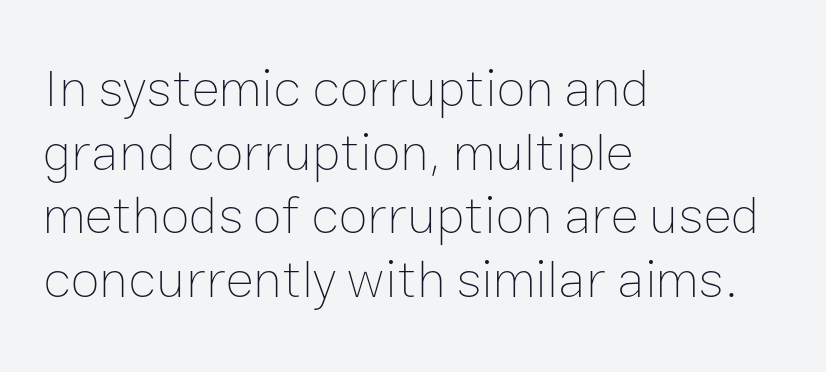
The text block is weighted toward the left margin, trailing off unevenly rightward. Type without underlining. These lines are rendered in a variable-pitch font. The tracking reads as untouched default to a designer's eye.
